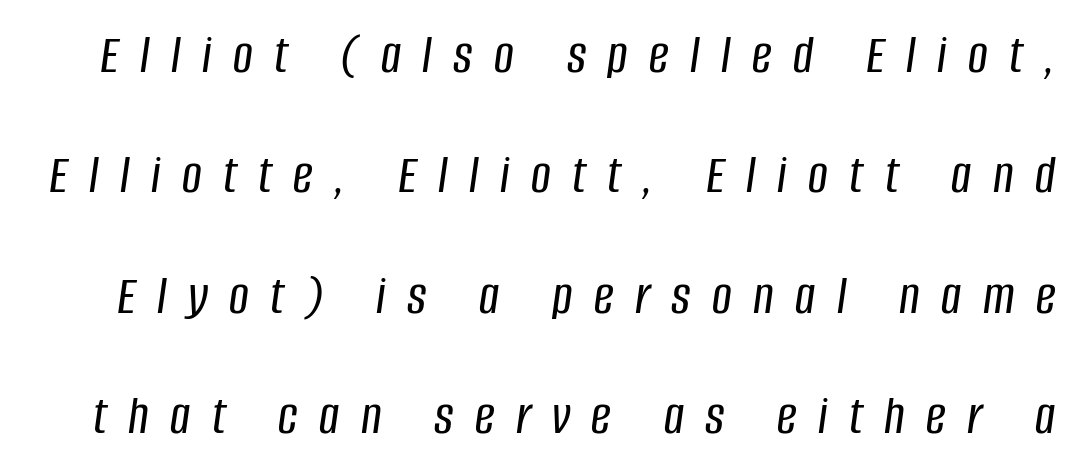
The text carries the slant typical of an italic or oblique font. The letters advance in unequal steps, a hallmark of proportional type. Descender tails drop into unmarked territory. Summary of vertical rhythm: relaxed, with wide interline spacing. Honestly, the letter spacing is so wide it's the main thing you notice.
